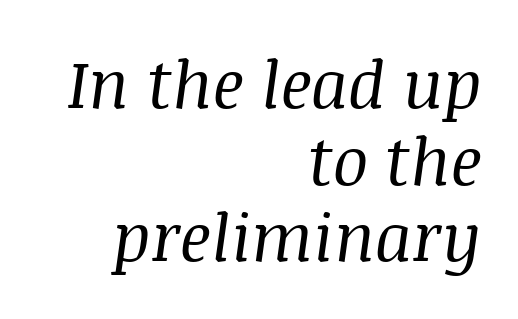
Proportional: the letters do not fall into vertical columns. The specimen reads as italic at a glance. Does the copy run flush right? Yes — the right margin is perfectly even. Plain, unruled lines of type.
